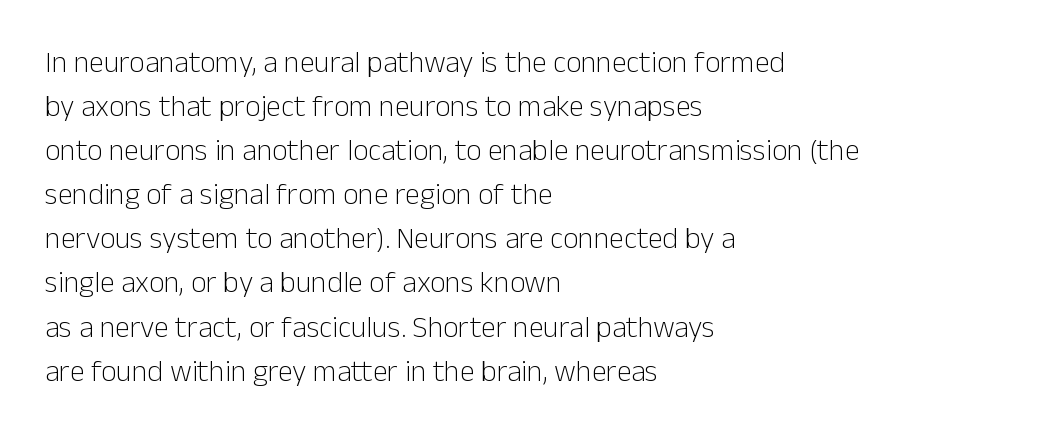
{"serif": "no", "italic": "no", "bold": "no", "weight": "light", "width": "normal", "stroke_contrast": "low", "x_height": "medium", "monospaced": "no", "underline": "no", "align": "left", "line_spacing": "normal", "line_spacing_ratio": 1.47, "letter_spacing": "normal", "letter_spacing_em": 0.0, "glyph_px": 30}
